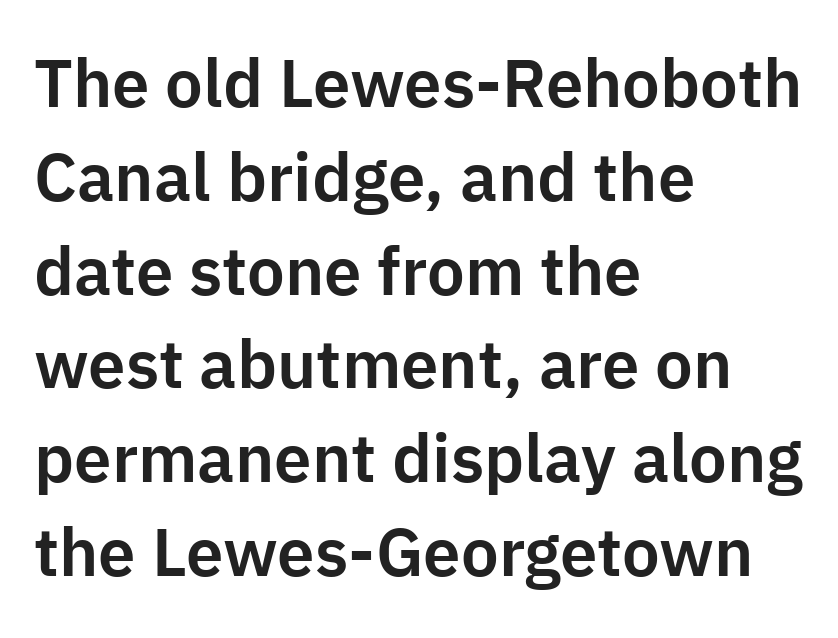
The image shows 67 px sans-serif type, upright; set left-aligned, normal line spacing (1.4x), normal letter spacing, not underlined; low stroke contrast and a medium x-height.
